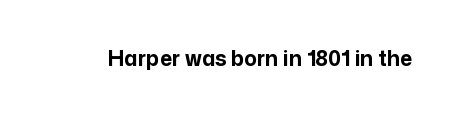
Q: Is the text bold? A: Yes.
Q: Is the text italic (slanted)? A: No, it is upright.
Q: Is the text underlined? A: No.
Q: Is the spacing between letters normal or unusually wide? A: Normal.
